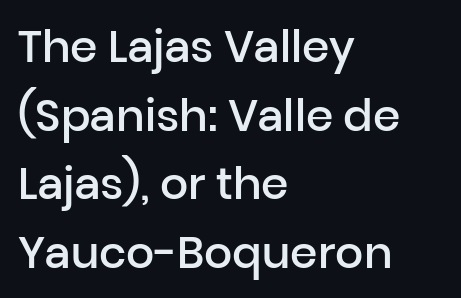
The image shows 44 px semibold sans-serif type, upright; set left-aligned, normal line spacing (1.56x), normal letter spacing, not underlined; low stroke contrast and a medium x-height.
